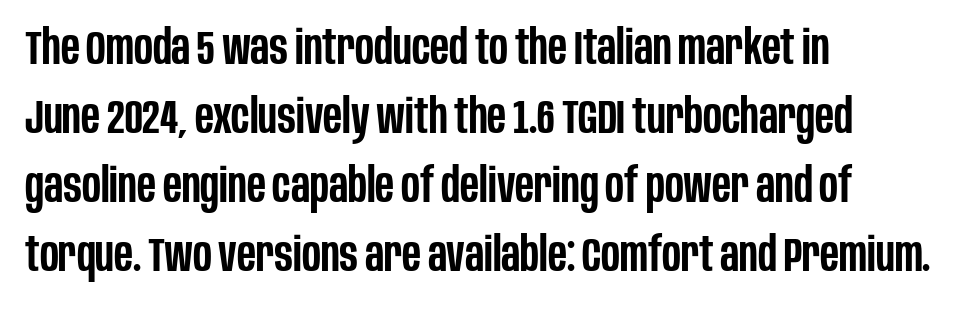
Q: Is the text bold? A: Semi-bold.
Q: Is the text italic (slanted)? A: No, it is upright.
Q: Is the typeface a serif or a sans-serif typeface? A: Sans-serif.
Q: Is the text underlined? A: No.
Q: How is the paragraph aligned? A: Left-aligned.
Q: Is the spacing between letters normal or unusually wide? A: Normal.
Q: Is the spacing between lines tight, normal or loose? A: Normal.
Q: Width (condensed, normal, or wide)? A: Condensed.
Q: Stroke contrast? A: Low.
Q: x-height? A: Large.
Q: Monospaced? A: No.
